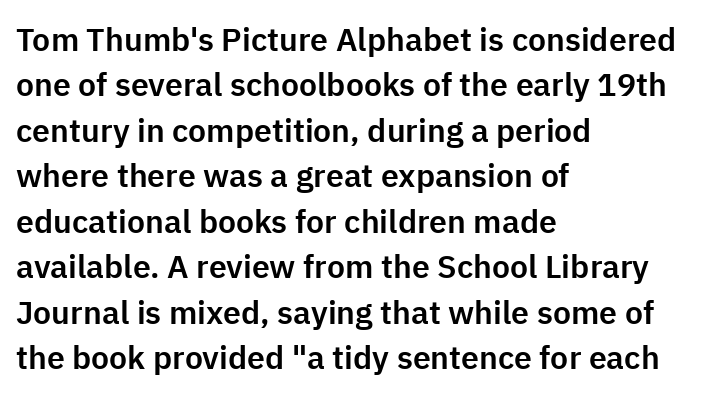
The image shows 32 px sans-serif type, upright; set left-aligned, normal line spacing (1.42x), normal letter spacing, not underlined; low stroke contrast and a medium x-height.
